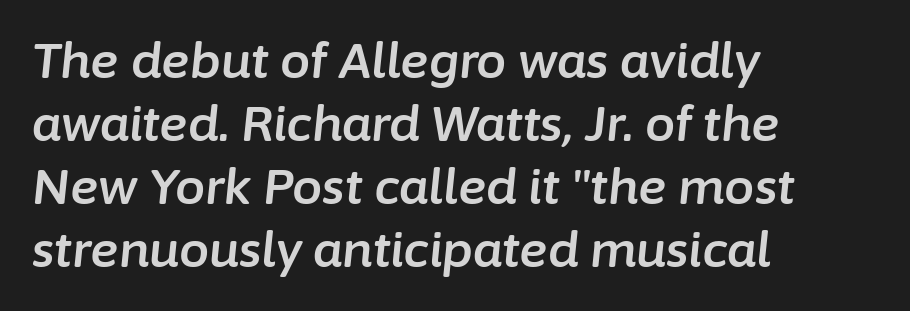
Italic: yes, the glyphs are oblique. Proportional: the letters do not fall into vertical columns. Horizontal bands of white between lines are of average thickness. No extra tracking has been applied to these lines. This rendering uses left alignment, leaving the right contour irregular.
